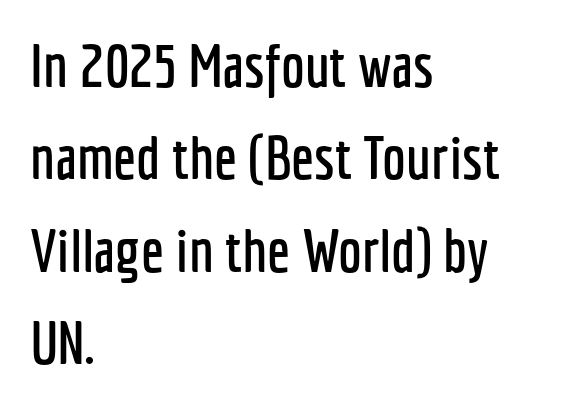
{"serif": "no", "italic": "no", "width": "condensed", "stroke_contrast": "low", "x_height": "medium", "monospaced": "no", "underline": "no", "align": "left", "line_spacing": "normal", "line_spacing_ratio": 1.54, "letter_spacing": "normal", "letter_spacing_em": 0.0, "glyph_px": 60}
